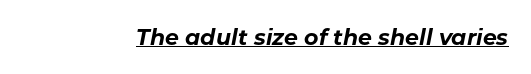
{"italic": "yes", "lean": "right", "slant_degrees": 11, "bold": "yes", "underline": "yes", "letter_spacing": "normal", "letter_spacing_em": 0.0, "glyph_px": 22}
